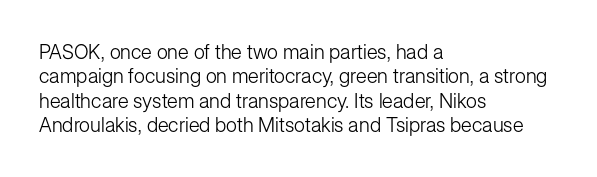
The image shows 20 px text type, upright; set left-aligned, line spacing 1.22x, normal letter spacing, not underlined.
